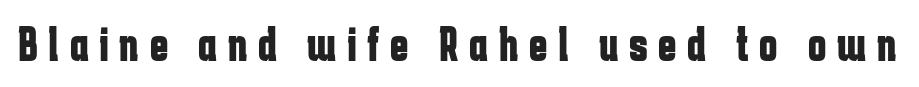
Q: Is the text bold? A: Yes.
Q: Is the text italic (slanted)? A: No, it is upright.
Q: Is the typeface a serif or a sans-serif typeface? A: Sans-serif.
Q: Is the text underlined? A: No.
Q: Is the spacing between letters normal or unusually wide? A: Unusually wide.
Q: Width (condensed, normal, or wide)? A: Condensed.
Q: Stroke contrast? A: Low.
Q: x-height? A: Medium.
Q: Monospaced? A: No.
